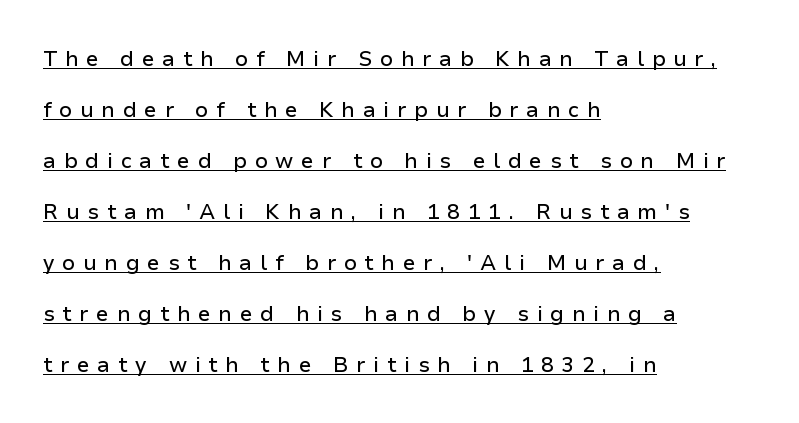
Q: Is the text italic (slanted)? A: No, it is upright.
Q: Is the text underlined? A: Yes.
Q: How is the paragraph aligned? A: Left-aligned.
Q: Is the spacing between letters normal or unusually wide? A: Unusually wide.
Q: Is the spacing between lines tight, normal or loose? A: Loose.
